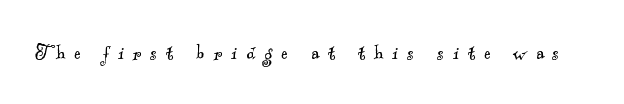
{"bold": "no", "underline": "no", "letter_spacing": "wide", "letter_spacing_em": 0.38, "glyph_px": 24}
